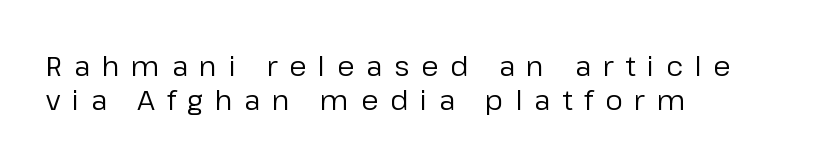
{"serif": "no", "italic": "no", "bold": "no", "weight": "regular", "width": "normal", "stroke_contrast": "low", "x_height": "medium", "monospaced": "no", "underline": "no", "align": "left", "line_spacing_ratio": 1.21, "letter_spacing": "wide", "letter_spacing_em": 0.42, "glyph_px": 28}
